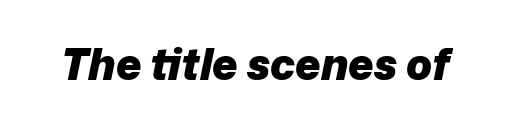
The image shows 43 px heavy type, italic (leaning right); set normal letter spacing, not underlined; low stroke contrast and a medium x-height.
